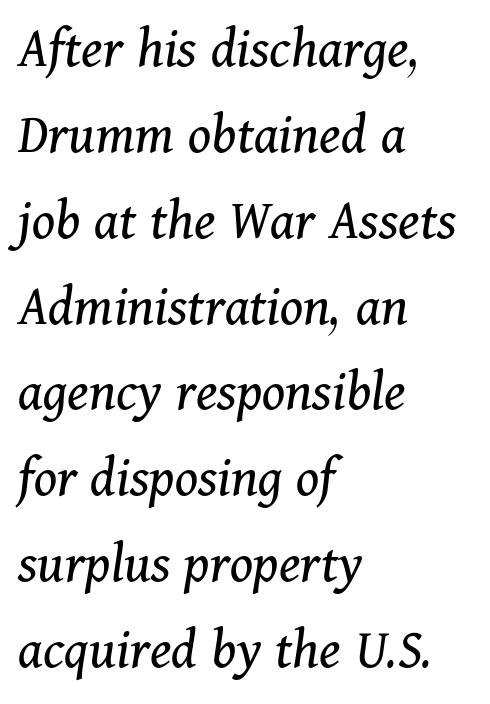
Q: Is the text bold? A: No.
Q: Is the text italic (slanted)? A: Yes, it leans right by about 11 degrees.
Q: Is the typeface a serif or a sans-serif typeface? A: Serif.
Q: Is the text underlined? A: No.
Q: How is the paragraph aligned? A: Left-aligned.
Q: Is the spacing between letters normal or unusually wide? A: Normal.
Q: Is the spacing between lines tight, normal or loose? A: Normal.
Q: Width (condensed, normal, or wide)? A: Normal.
Q: Stroke contrast? A: Medium.
Q: x-height? A: Medium.
Q: Monospaced? A: No.
